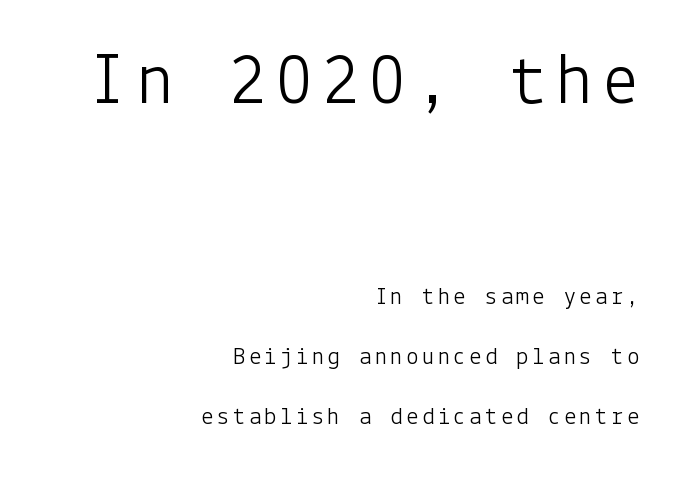
{"serif": "no", "italic": "no", "bold": "no", "weight": "light", "width": "normal", "stroke_contrast": "low", "x_height": "medium", "underline": "no", "align": "right", "line_spacing": "loose", "line_spacing_ratio": 2.41, "larger_block": "first", "size_ratio": 2.96, "glyph_px": 74}
